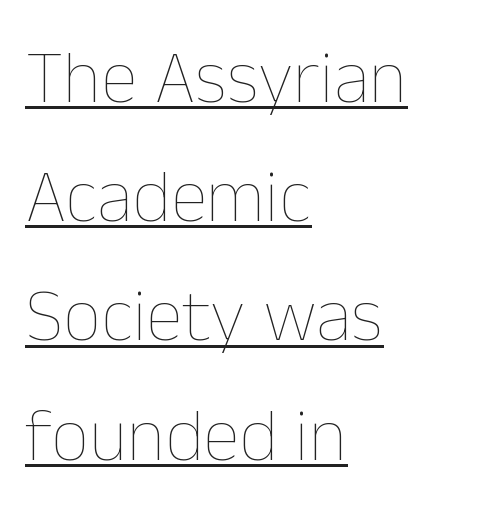
{"italic": "no", "bold": "no", "weight": "thin", "width": "normal", "stroke_contrast": "low", "x_height": "medium", "monospaced": "no", "underline": "yes", "align": "left", "line_spacing": "normal", "line_spacing_ratio": 1.59, "letter_spacing": "normal", "letter_spacing_em": 0.0, "glyph_px": 75}
